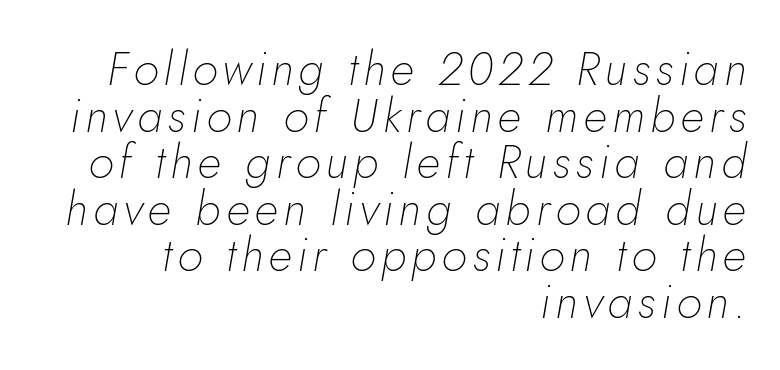
Q: Is the text bold? A: No.
Q: Is the text italic (slanted)? A: Yes, it leans right by about 5 degrees.
Q: Is the text underlined? A: No.
Q: How is the paragraph aligned? A: Right-aligned.
Q: Is the spacing between lines tight, normal or loose? A: Tight.
Q: Width (condensed, normal, or wide)? A: Normal.
Q: Stroke contrast? A: Low.
Q: x-height? A: Small.
Q: Monospaced? A: No.
